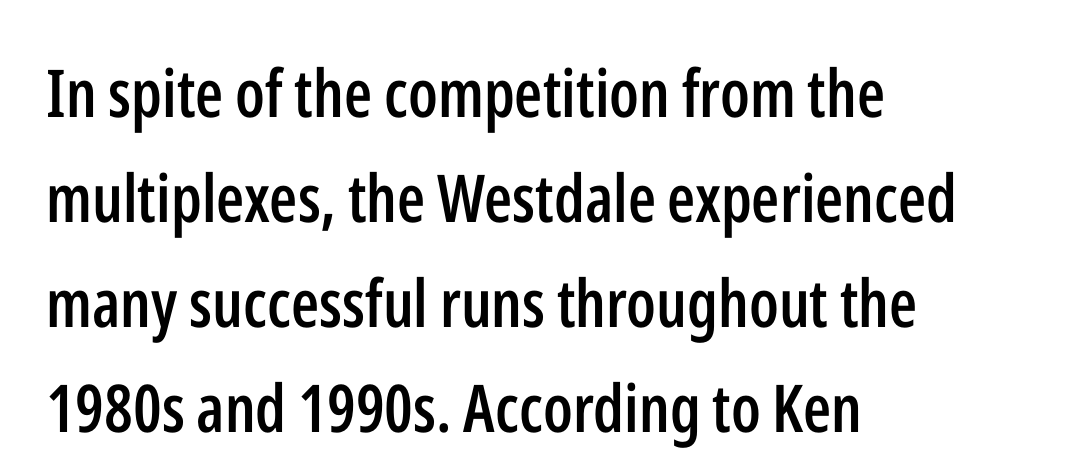
The image shows 66 px semibold, condensed sans-serif type, upright; set left-aligned, normal line spacing (1.59x), normal letter spacing, not underlined; low stroke contrast and a medium x-height.
